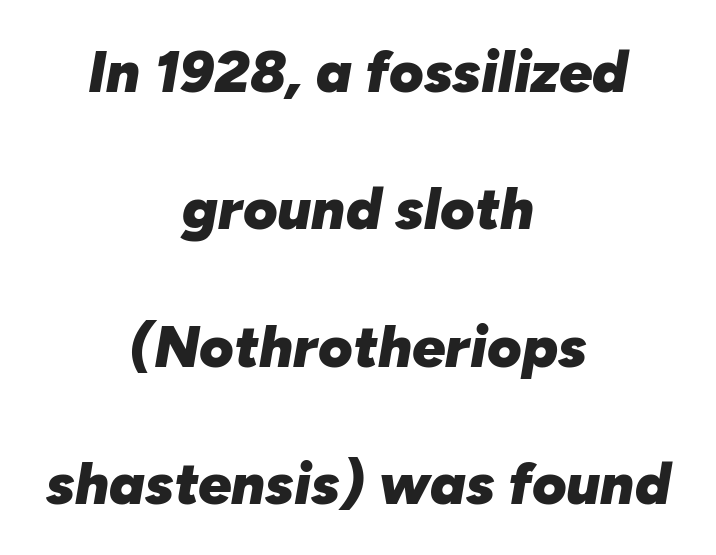
Q: Is the text bold? A: Yes.
Q: Is the text italic (slanted)? A: Yes, it leans right by about 10 degrees.
Q: Is the text underlined? A: No.
Q: How is the paragraph aligned? A: Centered.
Q: Is the spacing between letters normal or unusually wide? A: Normal.
Q: Is the spacing between lines tight, normal or loose? A: Loose.
Q: Width (condensed, normal, or wide)? A: Normal.
Q: Stroke contrast? A: Low.
Q: x-height? A: Medium.
Q: Monospaced? A: No.
